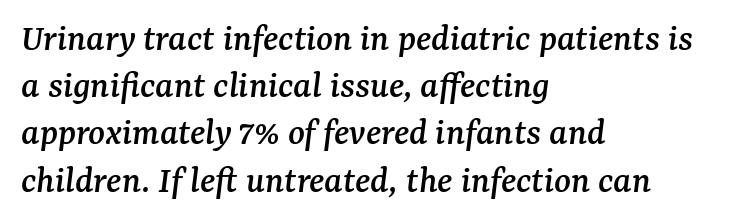
{"serif": "yes", "italic": "yes", "lean": "right", "slant_degrees": 7, "width": "normal", "stroke_contrast": "medium", "x_height": "medium", "monospaced": "no", "underline": "no", "align": "left", "line_spacing_ratio": 1.21, "letter_spacing": "normal", "letter_spacing_em": 0.0, "glyph_px": 39}
